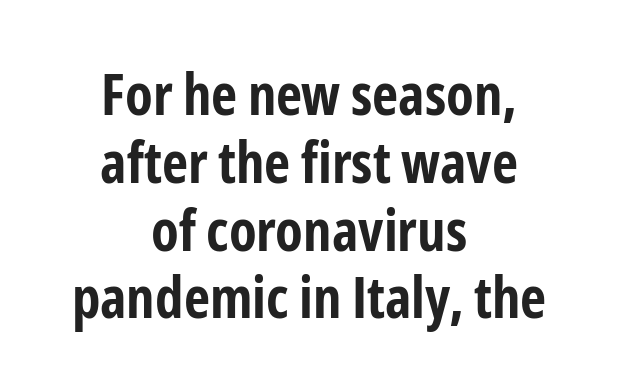
The letters stand upright; this is a roman face. Character widths vary here, with narrow letters taking less room than wide ones. These lines are composed in type without serifs. How heavy is the stroke? Heavy — this is a bold. Observe the ordinary spacing: letters are neighbours, not strangers. Rule under the text: the space is simply empty.
